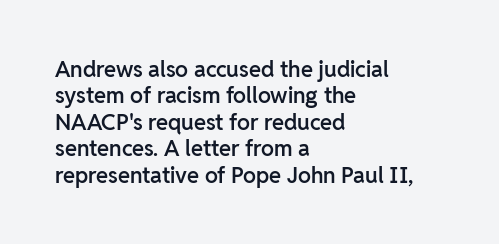
The image shows 22 px text type, upright; set left-aligned, line spacing 1.2x, normal letter spacing, not underlined.
